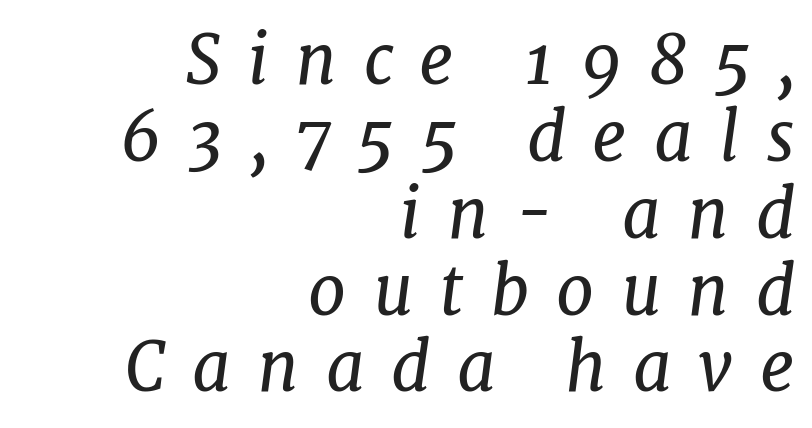
Q: Is the text bold? A: No.
Q: Is the text italic (slanted)? A: Yes, it leans right by about 7 degrees.
Q: Is the typeface a serif or a sans-serif typeface? A: Serif.
Q: Is the text underlined? A: No.
Q: How is the paragraph aligned? A: Right-aligned.
Q: Is the spacing between letters normal or unusually wide? A: Unusually wide.
Q: Is the spacing between lines tight, normal or loose? A: Tight.
Q: Width (condensed, normal, or wide)? A: Normal.
Q: Stroke contrast? A: Low.
Q: x-height? A: Medium.
Q: Monospaced? A: No.
